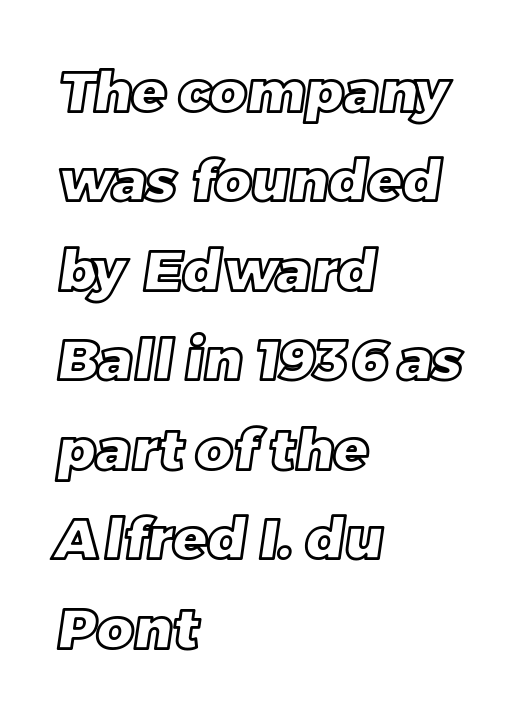
{"width": "normal", "x_height": "large", "monospaced": "no", "underline": "no", "align": "left", "line_spacing": "normal", "line_spacing_ratio": 1.57, "letter_spacing": "normal", "letter_spacing_em": 0.0, "glyph_px": 57}
